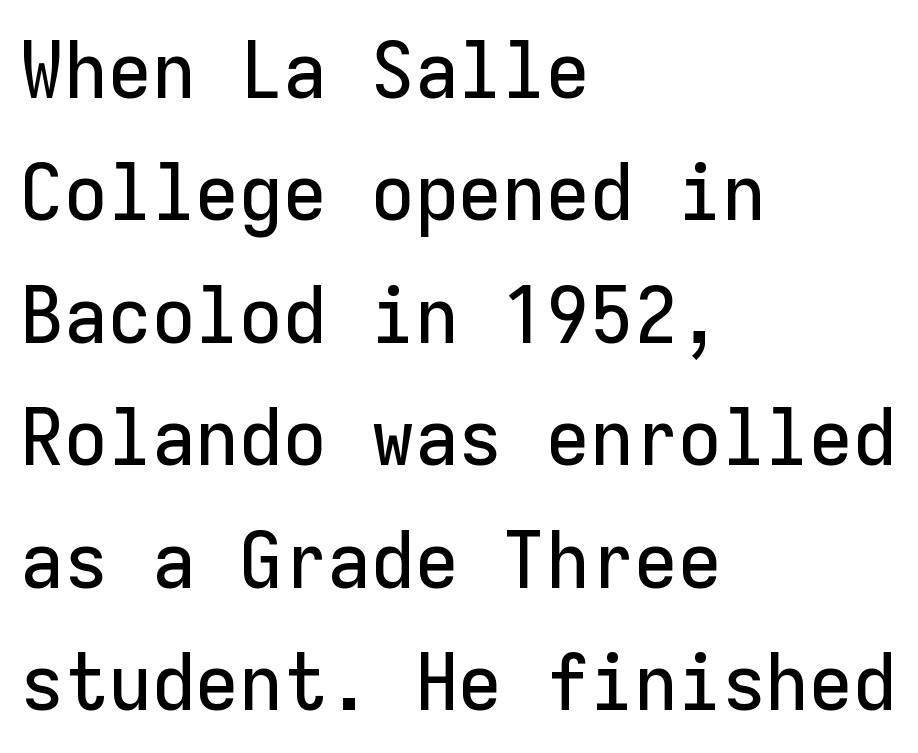
The image shows 80 px sans-serif type, upright, monospaced; set left-aligned, normal line spacing (1.53x), normal letter spacing, not underlined; low stroke contrast and a medium x-height.
